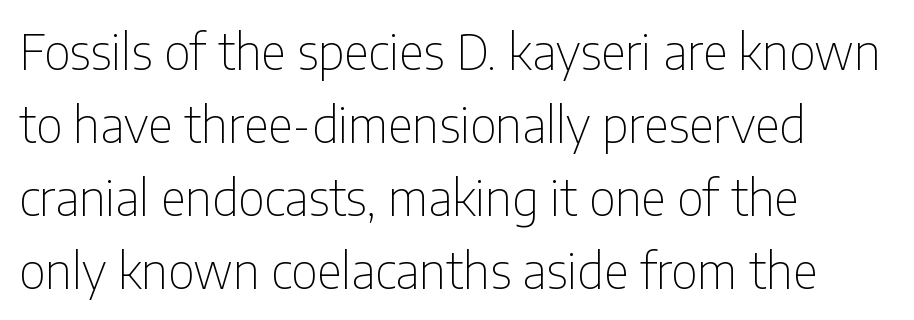
{"serif": "no", "italic": "no", "bold": "no", "weight": "thin", "width": "condensed", "stroke_contrast": "low", "x_height": "medium", "monospaced": "no", "underline": "no", "align": "left", "line_spacing": "normal", "line_spacing_ratio": 1.49, "letter_spacing": "normal", "letter_spacing_em": 0.0, "glyph_px": 49}
